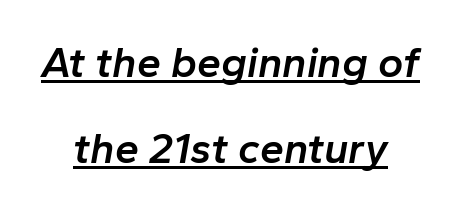
{"italic": "yes", "lean": "right", "slant_degrees": 10, "bold": "semi", "weight": "semibold", "width": "normal", "stroke_contrast": "low", "x_height": "medium", "monospaced": "no", "underline": "yes", "align": "center", "line_spacing": "loose", "line_spacing_ratio": 2.0, "letter_spacing": "normal", "letter_spacing_em": 0.0, "glyph_px": 43}
